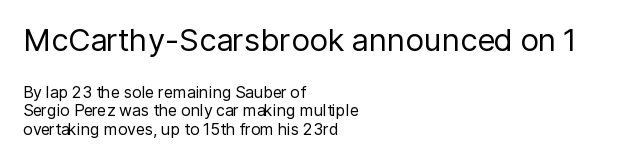
{"serif": "no", "italic": "no", "bold": "no", "weight": "regular", "width": "normal", "stroke_contrast": "low", "x_height": "medium", "monospaced": "no", "underline": "no", "align": "left", "line_spacing": "tight", "line_spacing_ratio": 1.14, "letter_spacing": "normal", "letter_spacing_em": 0.0, "larger_block": "first", "size_ratio": 1.94, "glyph_px": 31}
